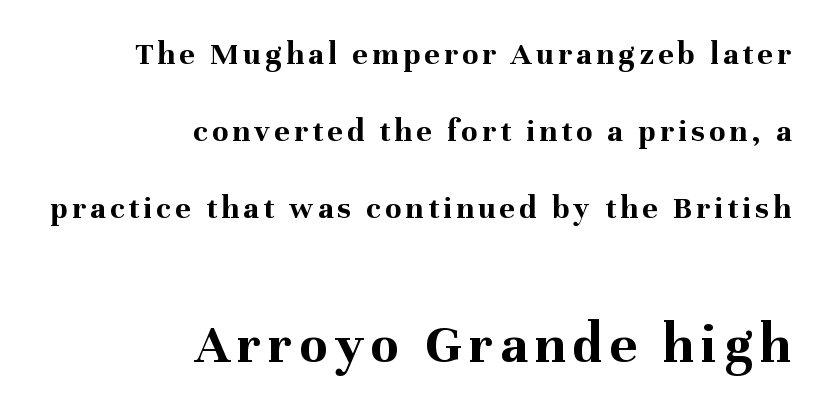
The image shows 57 px bold serif type, upright; set right-aligned, loose line spacing (2.34x), not underlined; the second (bottom) block is 1.73x larger; medium stroke contrast and a medium x-height.
